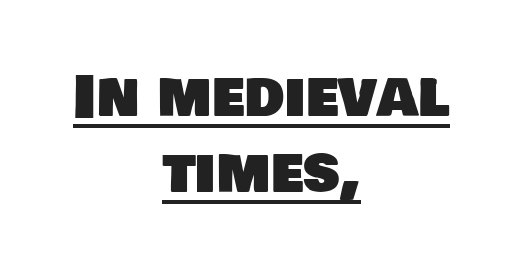
The image shows 57 px sans-serif type; set centered, normal line spacing (1.34x), normal letter spacing, underlined; low stroke contrast and a large x-height.
